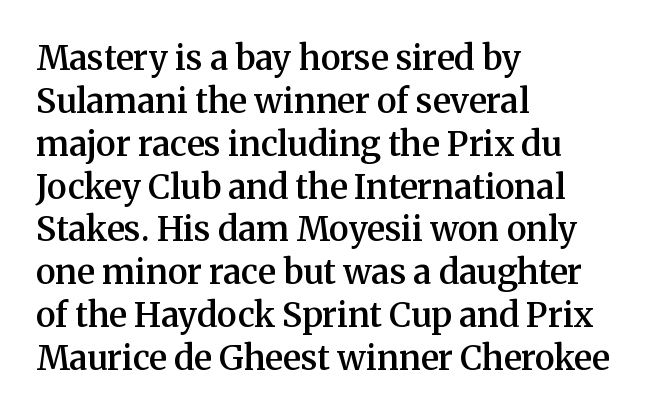
The image shows 34 px semibold serif type, upright; set left-aligned, normal line spacing (1.26x), normal letter spacing, not underlined; medium stroke contrast and a medium x-height.
